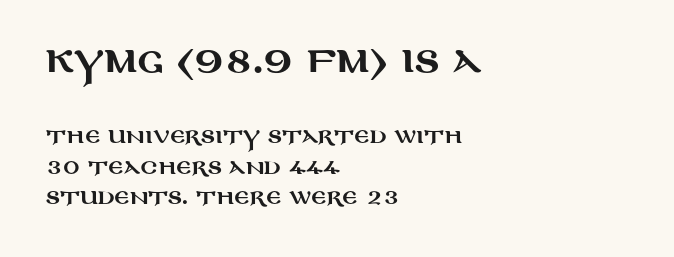
Block one is the big one; block two sits smaller underneath. Underline: absent. Evenly set lines give the paragraph a standard silhouette. Rendered with straight, roman letterforms. The lines are quadded left. You could not count columns in this text — the font is proportionally spaced.
